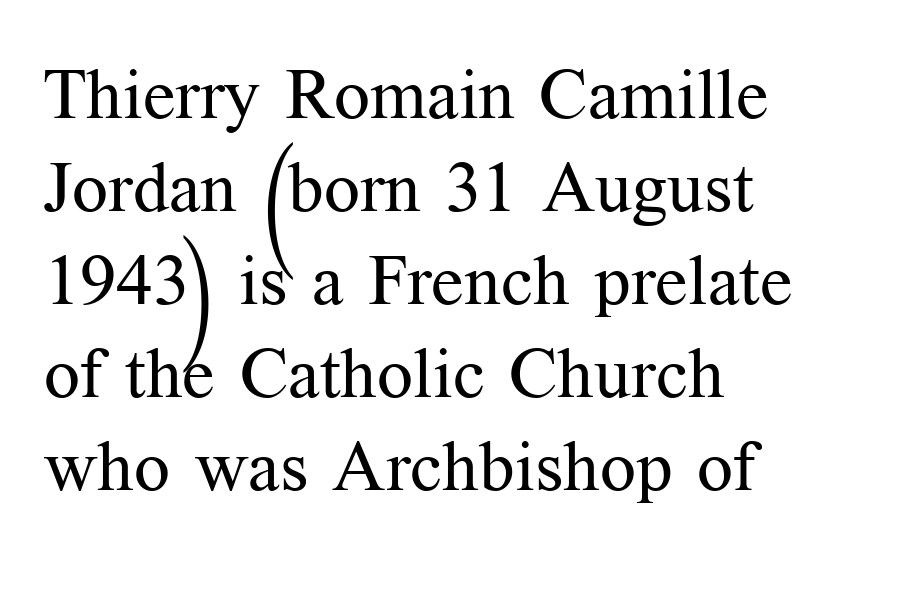
Q: Is the text bold? A: No.
Q: Is the text italic (slanted)? A: No, it is upright.
Q: Is the typeface a serif or a sans-serif typeface? A: Serif.
Q: Is the text underlined? A: No.
Q: How is the paragraph aligned? A: Left-aligned.
Q: Is the spacing between letters normal or unusually wide? A: Normal.
Q: Is the spacing between lines tight, normal or loose? A: Normal.
Q: Width (condensed, normal, or wide)? A: Normal.
Q: Stroke contrast? A: Medium.
Q: x-height? A: Medium.
Q: Monospaced? A: No.
